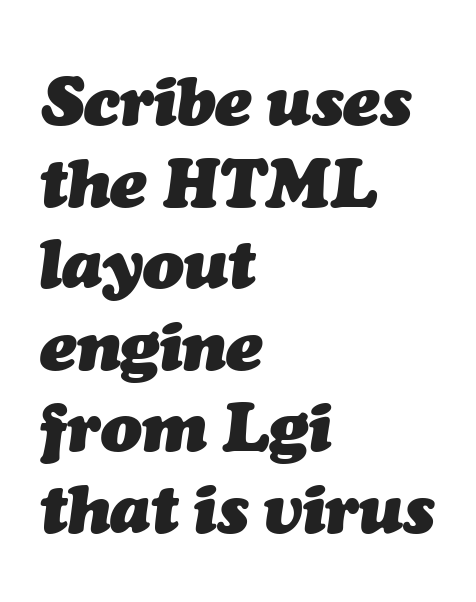
Q: Is the text bold? A: Yes.
Q: Is the text italic (slanted)? A: Yes, it leans right by about 7 degrees.
Q: Is the text underlined? A: No.
Q: How is the paragraph aligned? A: Left-aligned.
Q: Is the spacing between letters normal or unusually wide? A: Normal.
Q: Width (condensed, normal, or wide)? A: Normal.
Q: Stroke contrast? A: Medium.
Q: x-height? A: Medium.
Q: Monospaced? A: No.
